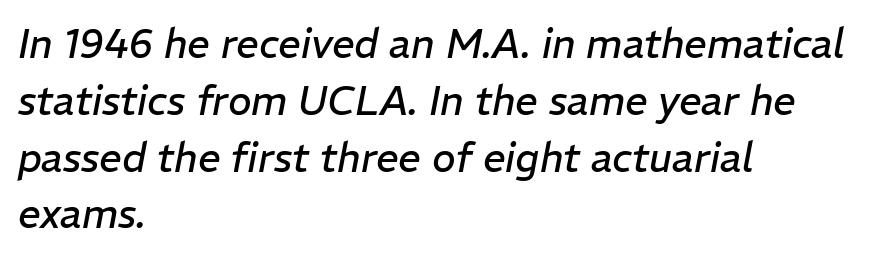
The rendering keeps characters at their native spacing. An italicized treatment has been applied to the whole sample. A student would call this left alignment; a typographer would say flush left, rag right. The passage shown is typed in a proportional face where columns would drift.
